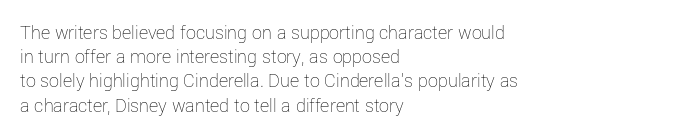
Tall strokes in this sample are plumb rather than angled. Decoration check: the copy has no underline. Words appear dense and cohesive because spacing is normal. The typesetter chose a ragged-right arrangement here.
